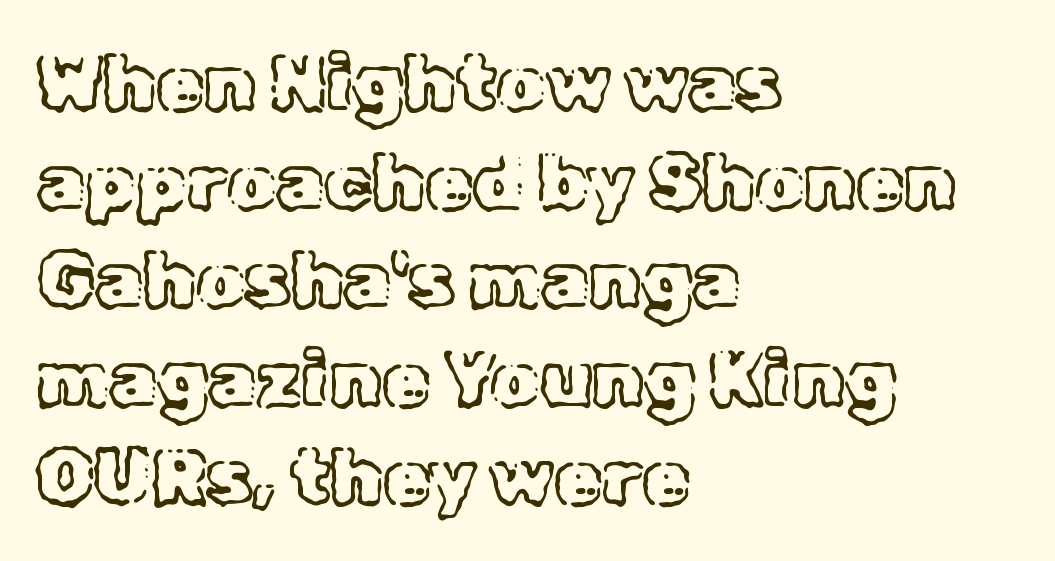
Q: Is the text italic (slanted)? A: No, it is upright.
Q: Is the text underlined? A: No.
Q: How is the paragraph aligned? A: Left-aligned.
Q: Is the spacing between letters normal or unusually wide? A: Normal.
Q: Is the spacing between lines tight, normal or loose? A: Normal.
Q: Width (condensed, normal, or wide)? A: Normal.
Q: x-height? A: Medium.
Q: Monospaced? A: No.
